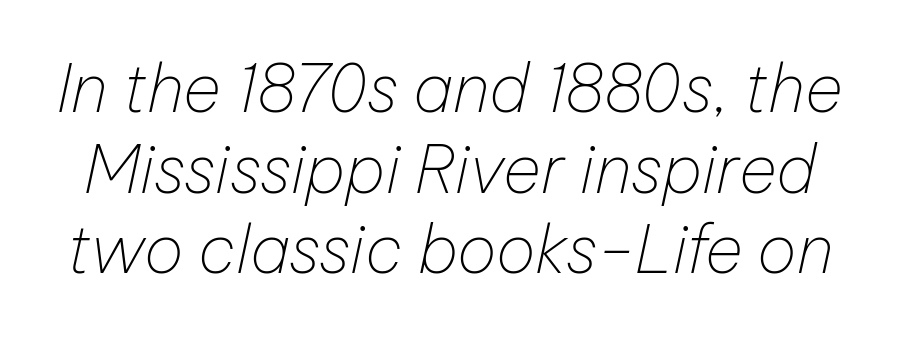
{"italic": "yes", "lean": "right", "slant_degrees": 12, "bold": "no", "weight": "thin", "width": "normal", "stroke_contrast": "low", "x_height": "medium", "monospaced": "no", "underline": "no", "line_spacing_ratio": 1.22, "letter_spacing": "normal", "letter_spacing_em": 0.0, "glyph_px": 66}
